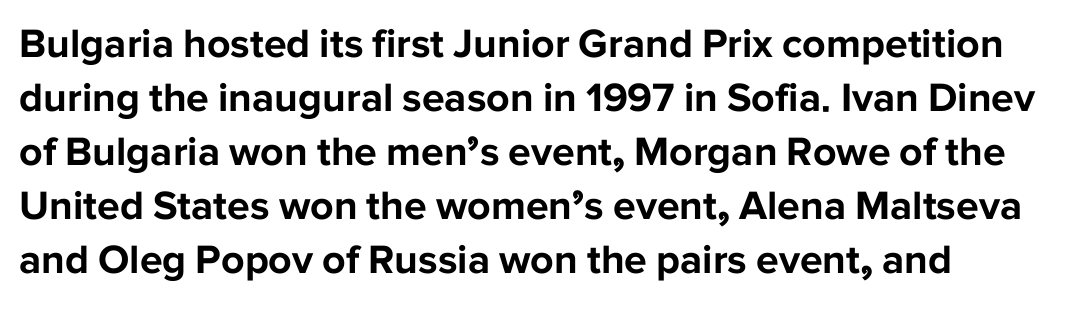
The image shows 41 px bold sans-serif type, upright; set left-aligned, normal line spacing (1.32x), normal letter spacing, not underlined; low stroke contrast and a medium x-height.
